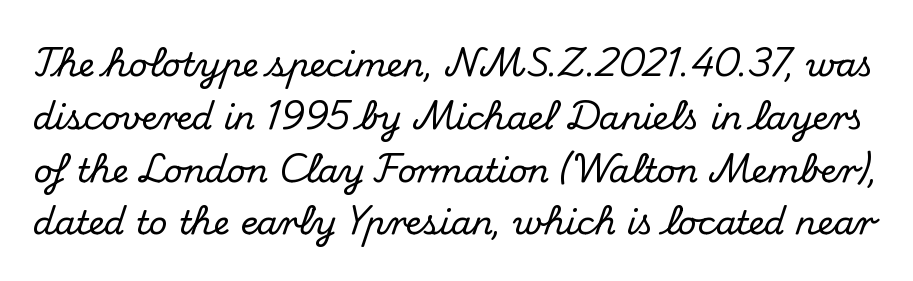
{"serif": "yes", "width": "normal", "stroke_contrast": "medium", "x_height": "small", "monospaced": "no", "underline": "no", "line_spacing": "normal", "line_spacing_ratio": 1.6, "letter_spacing": "normal", "letter_spacing_em": 0.0, "glyph_px": 33}
